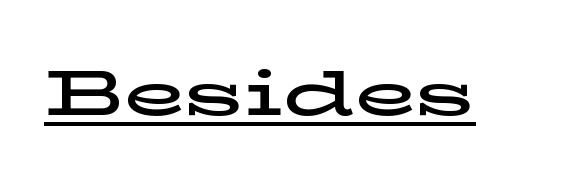
Q: Is the text italic (slanted)? A: No, it is upright.
Q: Is the typeface a serif or a sans-serif typeface? A: Serif.
Q: Is the text underlined? A: Yes.
Q: Is the spacing between letters normal or unusually wide? A: Normal.
Q: Width (condensed, normal, or wide)? A: Wide.
Q: Stroke contrast? A: Low.
Q: x-height? A: Medium.
Q: Monospaced? A: No.
